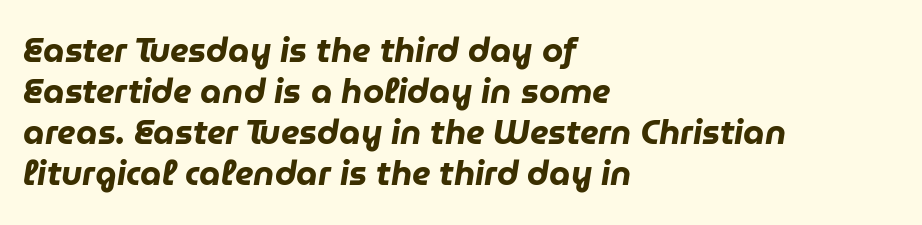
{"italic": "yes", "lean": "right", "slant_degrees": 9, "bold": "yes", "weight": "heavy", "width": "normal", "stroke_contrast": "low", "x_height": "medium", "monospaced": "no", "underline": "no", "align": "left", "line_spacing_ratio": 1.21, "letter_spacing": "normal", "letter_spacing_em": 0.0, "glyph_px": 34}
